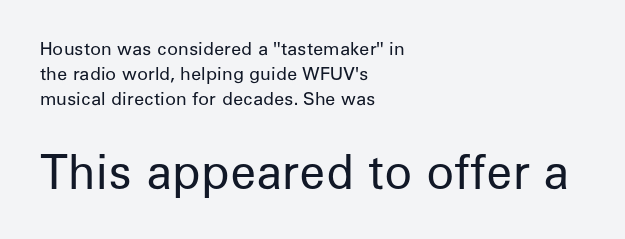
Is this a fixed-width face? No — the glyphs have proportional, varying widths. Glance below the letters and you will spot only blank space. If you drew a ruler down the left edge, every line would touch it. Designer's note — italics off, roman on. On a weight scale, this lands at 450 or below. The type is set solid horizontally, with unmodified tracking.
